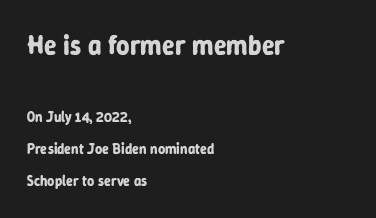
Inter-character spacing is left at the font's built-in metrics. A student would notice the top passage is typeset larger than what follows. Any mark beneath the type? The region is blank. The font's upright variant was chosen for this text. Honestly, the rows look like they've been pulled way apart.
